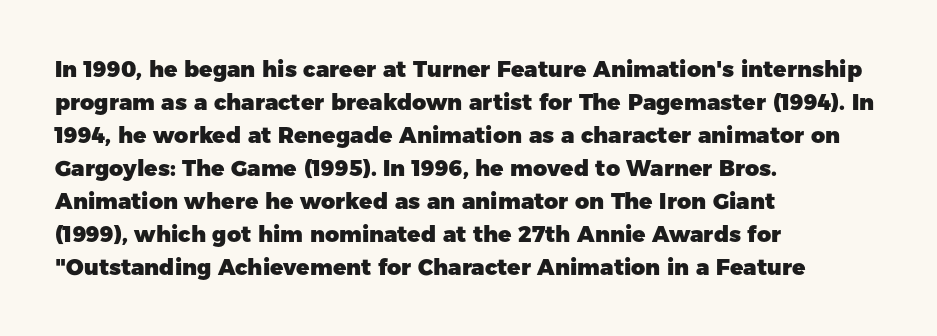
You'd pick this weight for a headline — it's a proper bold. The lettering holds an erect, upright posture throughout. Glance below the letters and you will spot only blank space. Layout note: lines flush left. Characters follow at the spacing the type designer built in. These lines sit exactly where default settings would place them.
